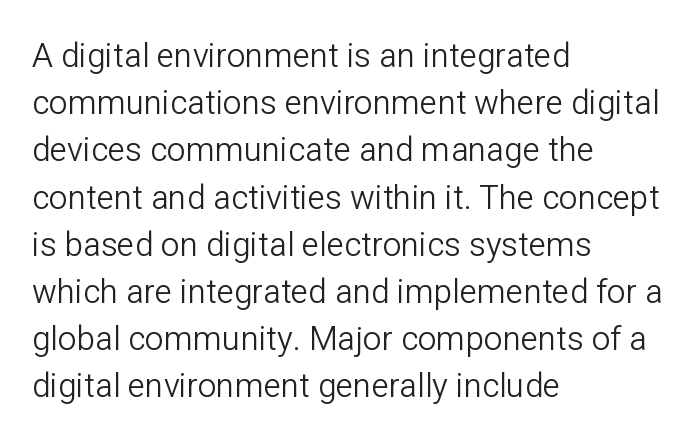
{"serif": "no", "italic": "no", "bold": "no", "weight": "light", "width": "normal", "stroke_contrast": "low", "x_height": "medium", "monospaced": "no", "underline": "no", "align": "left", "line_spacing": "normal", "line_spacing_ratio": 1.43, "letter_spacing": "normal", "letter_spacing_em": 0.0, "glyph_px": 33}
